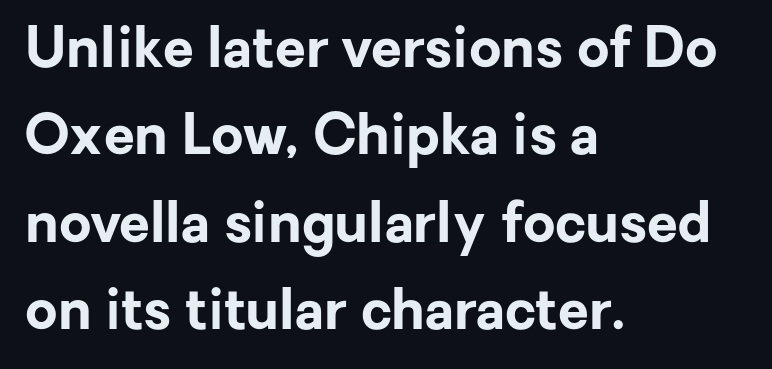
The image shows 56 px bold sans-serif type, upright; set left-aligned, normal line spacing (1.56x), normal letter spacing, not underlined; low stroke contrast and a medium x-height.
